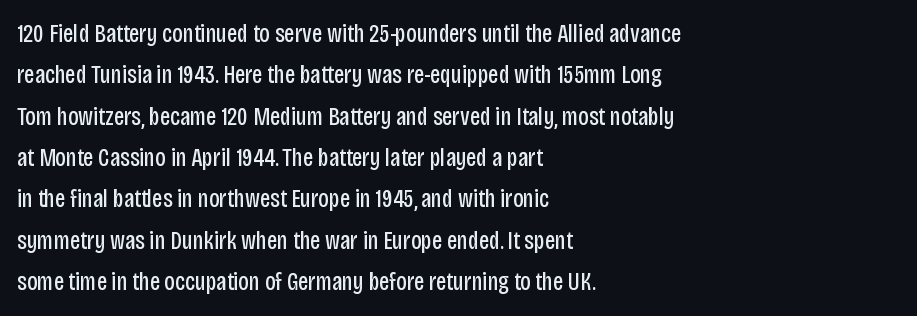
Q: Is the text bold? A: No.
Q: Is the text italic (slanted)? A: No, it is upright.
Q: Is the text underlined? A: No.
Q: How is the paragraph aligned? A: Left-aligned.
Q: Is the spacing between letters normal or unusually wide? A: Normal.
Q: Is the spacing between lines tight, normal or loose? A: Normal.
